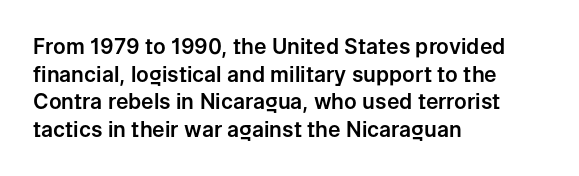
The image shows 21 px text type, upright; set left-aligned, normal line spacing (1.31x), normal letter spacing, not underlined.
